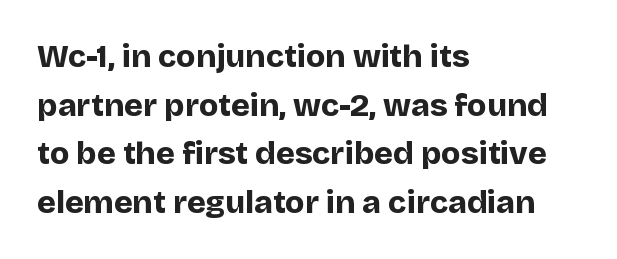
The face used here is a sans, in the tradition of grotesques and geometrics. The letters stand upright; this is a roman face. Standard letterfit; no display-style spreading of the glyphs. Notice how descenders clear the ascenders below comfortably — that's standard leading. Here the designer chose a conventional face with non-uniform glyph widths.
